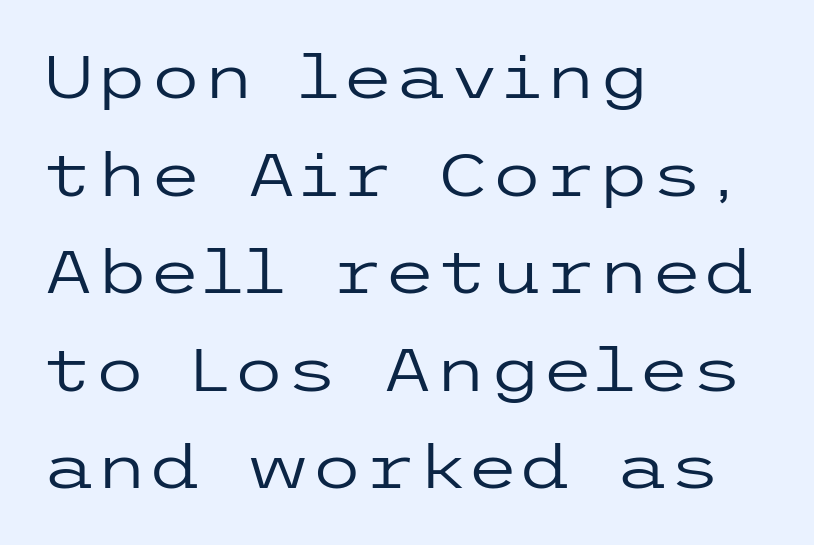
The image shows 61 px regular-weight, wide sans-serif type, upright; set left-aligned, normal line spacing (1.6x), normal letter spacing, not underlined; low stroke contrast and a medium x-height.
